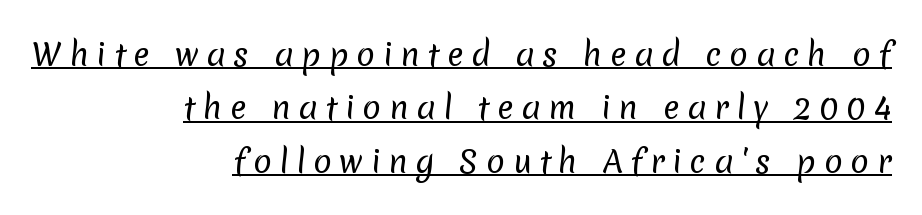
Unbolded letterforms with no extra heft. The compositor pushed each line to the right boundary. Character widths vary here, with narrow letters taking less room than wide ones. The passage shown has open, widely tracked lettering throughout.
